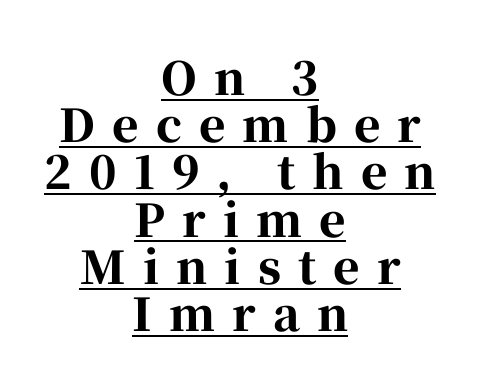
When letters stand straight like this, we call the style roman or upright. The face used here is seriffed, in the tradition of book romans. Caption: lettering with a line underneath. The passage shown is typed in a proportional face where columns would drift. Closely set lines give the paragraph a compact silhouette.
